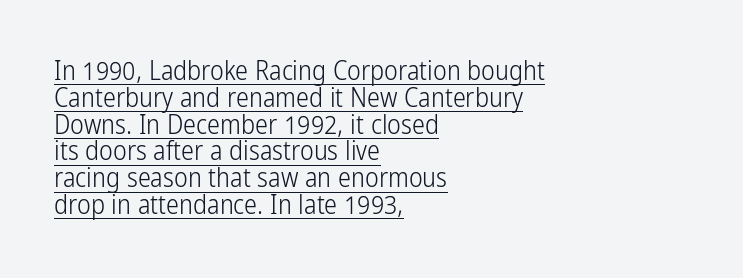
The image shows 26 px text type, upright; set left-aligned, tight line spacing (1.03x), normal letter spacing, underlined.
